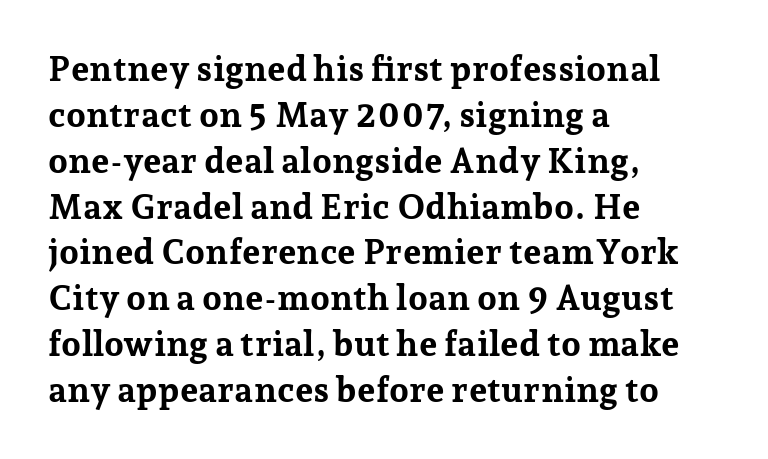
Q: Is the text bold? A: Yes.
Q: Is the text italic (slanted)? A: No, it is upright.
Q: Is the typeface a serif or a sans-serif typeface? A: Serif.
Q: Is the text underlined? A: No.
Q: How is the paragraph aligned? A: Left-aligned.
Q: Is the spacing between letters normal or unusually wide? A: Normal.
Q: Is the spacing between lines tight, normal or loose? A: Normal.
Q: Width (condensed, normal, or wide)? A: Normal.
Q: Stroke contrast? A: Low.
Q: x-height? A: Medium.
Q: Monospaced? A: No.
